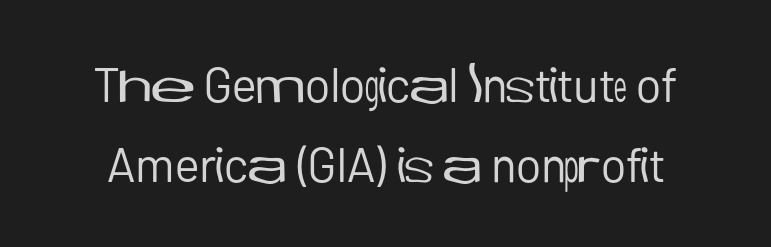
The passage shown has conventional tracking throughout. The weight would be labelled regular, book, light, or lighter still. The words here are not underlined. It's the straight-up-and-down kind of type.
